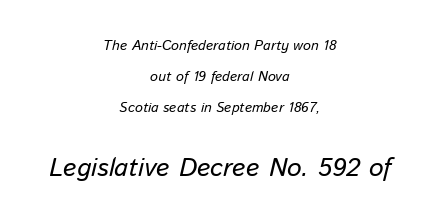
Q: Is the text bold? A: No.
Q: Is the text italic (slanted)? A: Yes, it leans right by about 13 degrees.
Q: Is the text underlined? A: No.
Q: How is the paragraph aligned? A: Centered.
Q: Is the spacing between letters normal or unusually wide? A: Normal.
Q: Is the spacing between lines tight, normal or loose? A: Loose.
Q: Which block of text is set in a larger size, the first (top) or the second (bottom)? A: The second (bottom) one.
